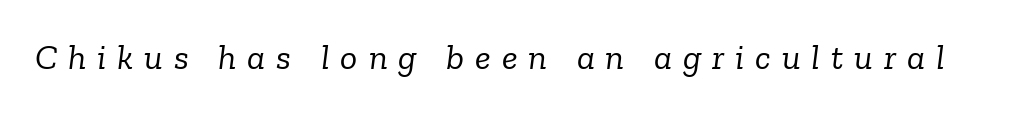
The text carries the slant typical of an italic or oblique font. Stem width sits at or under what a default text font uses. Type without underlining. Display-style spreading of the glyphs; the letterfit is very open. A serif font was chosen for this passage.
